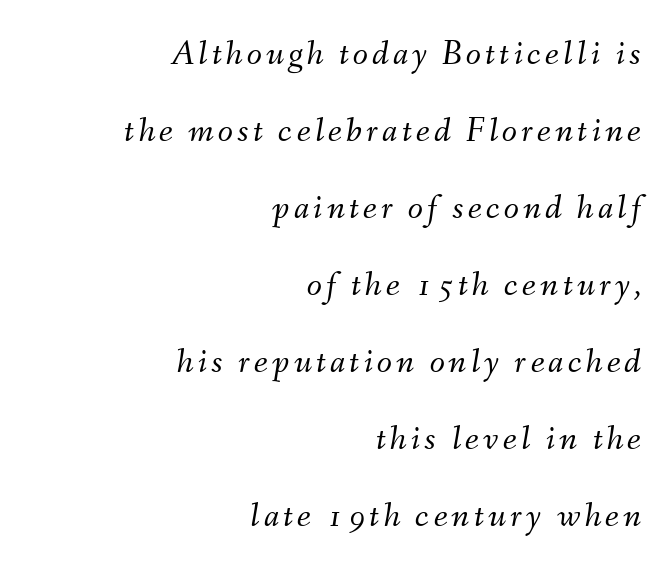
The image shows 35 px light type, italic (leaning right); set right-aligned, loose line spacing (2.2x), not underlined; medium stroke contrast and a small x-height.
